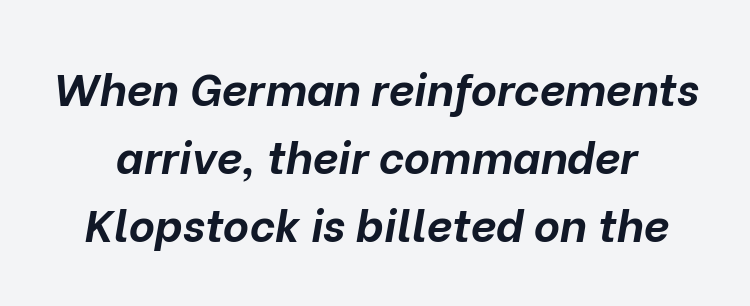
{"italic": "yes", "lean": "right", "slant_degrees": 10, "bold": "yes", "weight": "bold", "width": "normal", "stroke_contrast": "low", "x_height": "medium", "monospaced": "no", "underline": "no", "line_spacing": "normal", "line_spacing_ratio": 1.51, "letter_spacing": "normal", "letter_spacing_em": 0.0, "glyph_px": 45}
